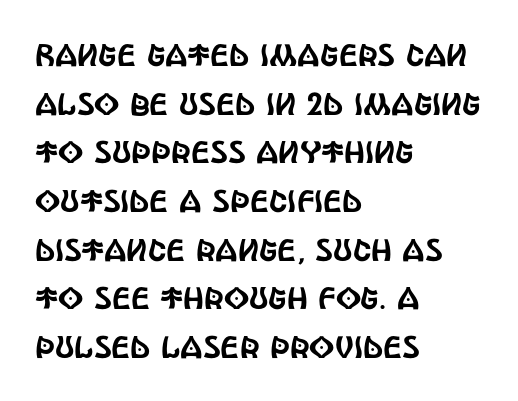
Q: Is the text italic (slanted)? A: No, it is upright.
Q: Is the typeface a serif or a sans-serif typeface? A: Sans-serif.
Q: Is the text underlined? A: No.
Q: How is the paragraph aligned? A: Left-aligned.
Q: Is the spacing between letters normal or unusually wide? A: Normal.
Q: Is the spacing between lines tight, normal or loose? A: Normal.
Q: Width (condensed, normal, or wide)? A: Condensed.
Q: x-height? A: Large.
Q: Monospaced? A: No.
